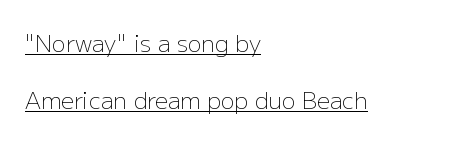
{"italic": "no", "bold": "no", "underline": "yes", "align": "left", "line_spacing": "loose", "line_spacing_ratio": 2.48, "letter_spacing": "normal", "letter_spacing_em": 0.0, "glyph_px": 23}
